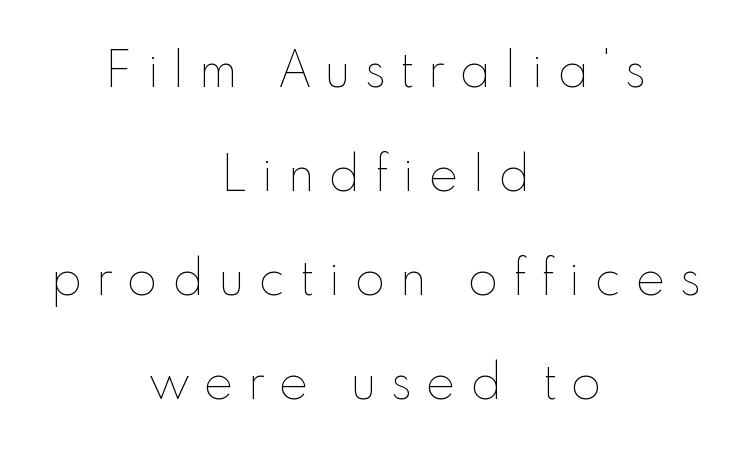
{"italic": "no", "bold": "no", "weight": "thin", "width": "normal", "stroke_contrast": "low", "x_height": "small", "monospaced": "no", "underline": "no", "align": "center", "line_spacing": "loose", "line_spacing_ratio": 2.12, "letter_spacing": "wide", "letter_spacing_em": 0.3, "glyph_px": 49}
